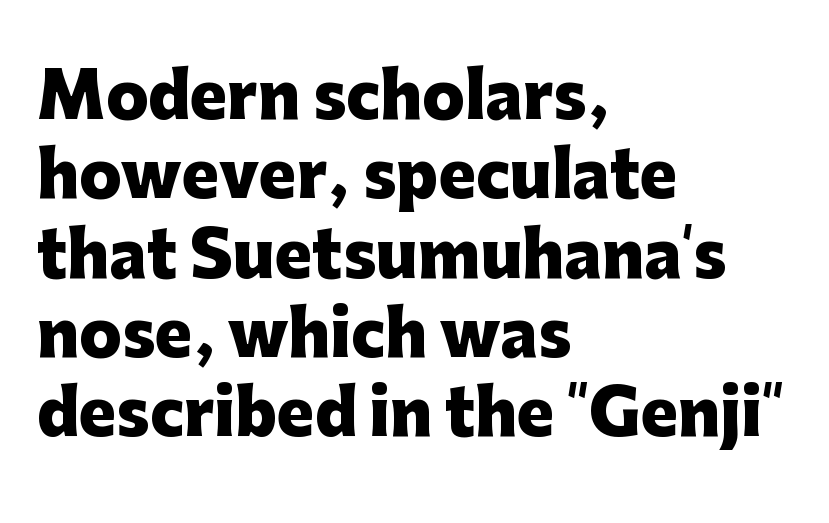
{"serif": "no", "italic": "no", "bold": "yes", "weight": "heavy", "width": "normal", "stroke_contrast": "low", "x_height": "medium", "monospaced": "no", "underline": "no", "align": "left", "line_spacing": "normal", "line_spacing_ratio": 1.28, "letter_spacing": "normal", "letter_spacing_em": 0.0, "glyph_px": 62}
